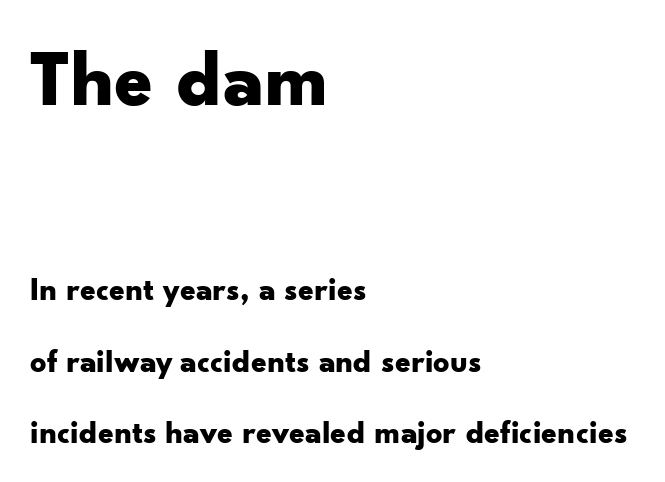
{"serif": "no", "italic": "no", "bold": "yes", "weight": "bold", "width": "wide", "stroke_contrast": "low", "x_height": "small", "monospaced": "no", "underline": "no", "align": "left", "line_spacing": "loose", "line_spacing_ratio": 2.23, "letter_spacing": "normal", "letter_spacing_em": 0.0, "larger_block": "first", "size_ratio": 2.47, "glyph_px": 79}
